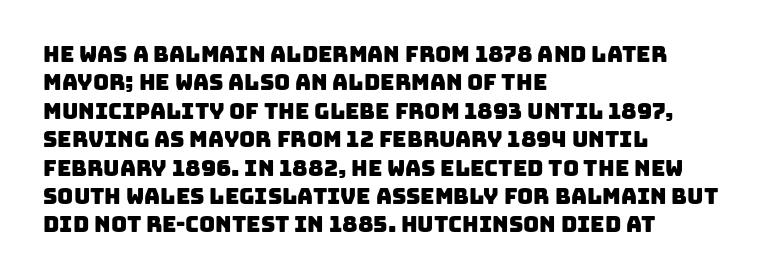
{"underline": "no", "align": "left", "line_spacing": "normal", "line_spacing_ratio": 1.29, "letter_spacing": "normal", "letter_spacing_em": 0.0, "glyph_px": 22}
